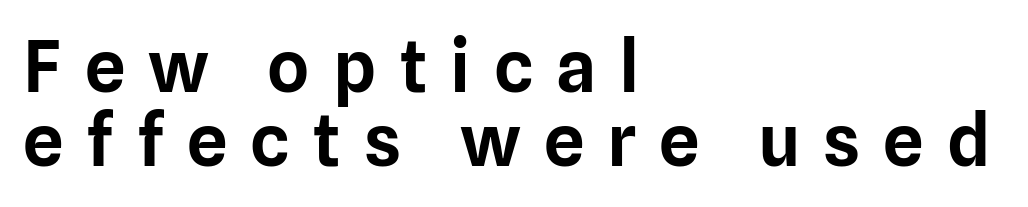
The type is letterspaced generously, with wide tracking. Italic? Not at all — the glyphs are vertical. Underline: absent. The face used here is a sans, in the tradition of grotesques and geometrics.
